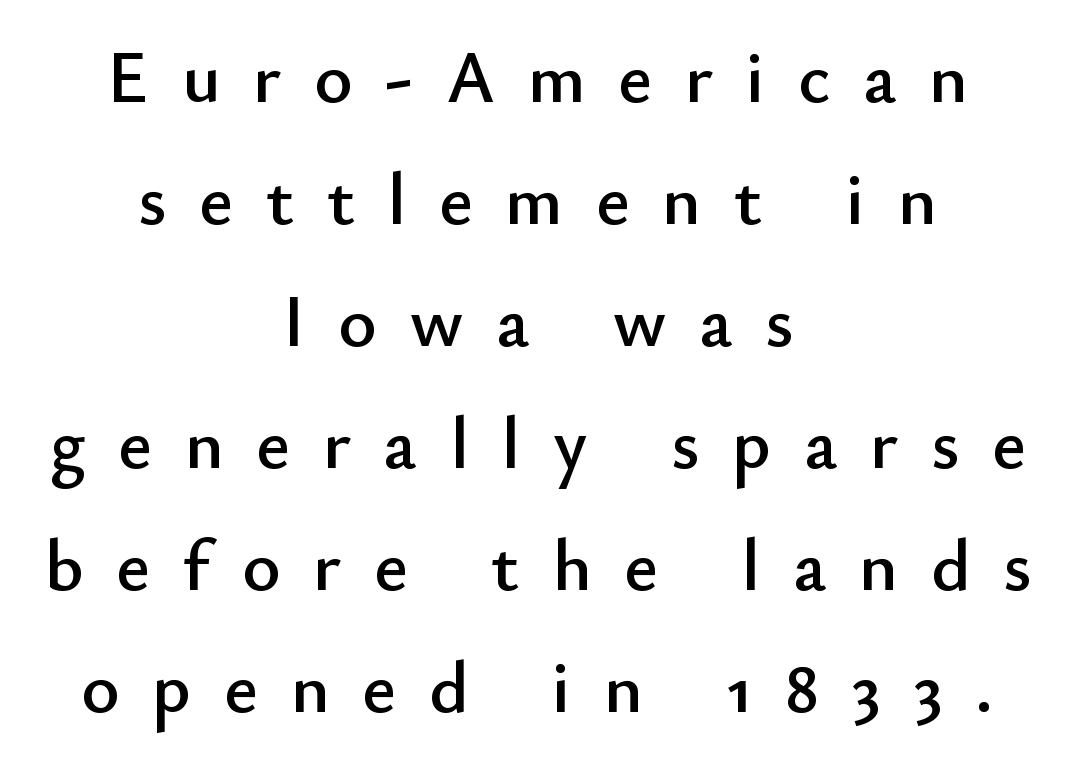
The image shows 73 px sans-serif type, upright; set centered, normal line spacing (1.67x), unusually wide letter spacing (+0.45 em), not underlined; low stroke contrast and a small x-height.
